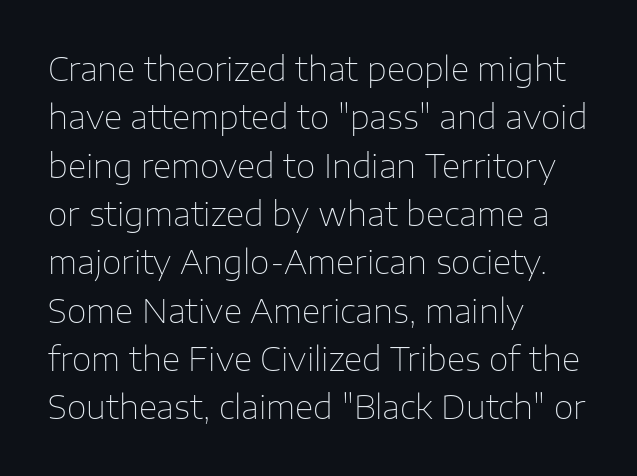
The specimen reads as upright at a glance. Successive baselines arrive at the customary interval. The face used here is proportionally spaced, like ordinary book or web type. I'd call this a sans setting — the letters go barefoot. Observe the ordinary spacing: letters are neighbours, not strangers. Visually the block forms a straight wall on the left and a jagged coastline on the right.
